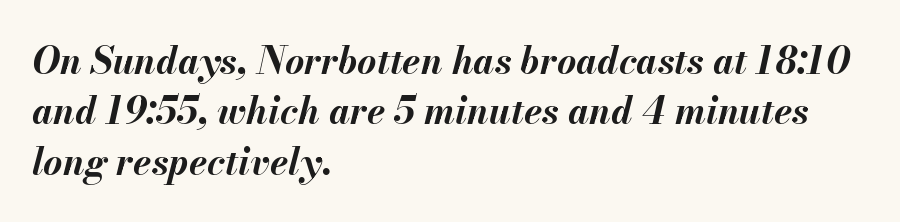
Stroke thickness is high; the sample reads as a true bold. Type without underlining. Spacing verdict: proportional, widths tailored to each character. Evenly set lines give the paragraph a standard silhouette. Yep, that's italic — everything's leaning.
